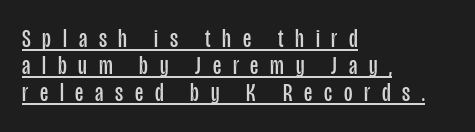
Cramped leading. The face looks like a standard text weight, possibly lighter. Here the glyphs are tracked loosely, breaking word shapes into spaced letters. Which margin do the lines hug? The left one — the right edge is uneven. Has an underline been added? It has.
